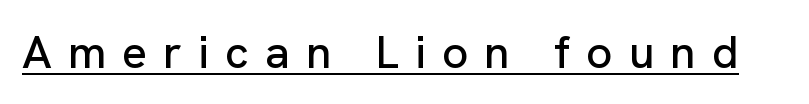
The image shows 46 px sans-serif type, upright; set unusually wide letter spacing (+0.35 em), underlined; low stroke contrast and a medium x-height.
